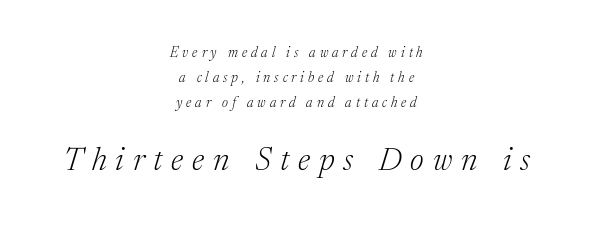
Q: Is the text bold? A: No.
Q: Is the text italic (slanted)? A: Yes, it leans right by about 17 degrees.
Q: Is the typeface a serif or a sans-serif typeface? A: Serif.
Q: Is the text underlined? A: No.
Q: How is the paragraph aligned? A: Centered.
Q: Is the spacing between letters normal or unusually wide? A: Unusually wide.
Q: Which block of text is set in a larger size, the first (top) or the second (bottom)? A: The second (bottom) one.
Q: Width (condensed, normal, or wide)? A: Normal.
Q: Stroke contrast? A: Medium.
Q: x-height? A: Medium.
Q: Monospaced? A: No.
